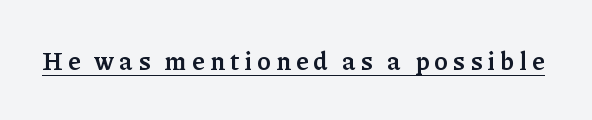
The image shows 25 px bold type, upright; set unusually wide letter spacing (+0.2 em), underlined.
